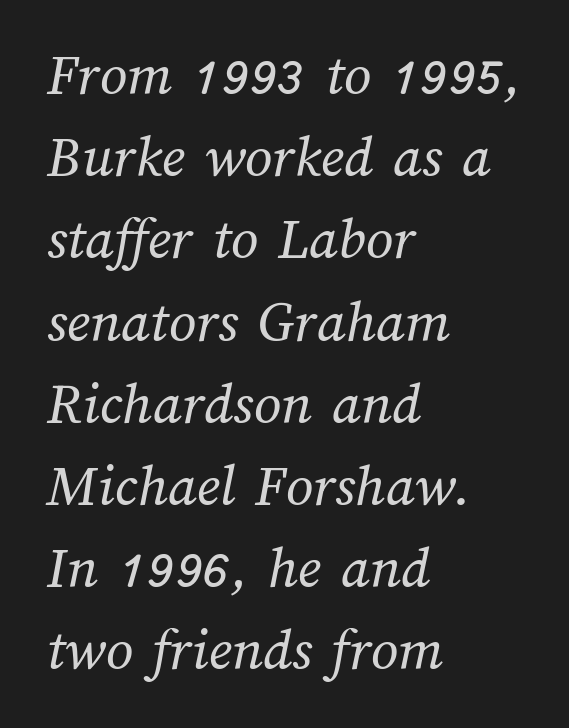
A typesetter would call this zero additional tracking. The rendering uses natural spacing where letterforms have individual widths. Each line starts at the same left margin while the right side varies. This reads as an unemphasized weight, regular at the heaviest.
